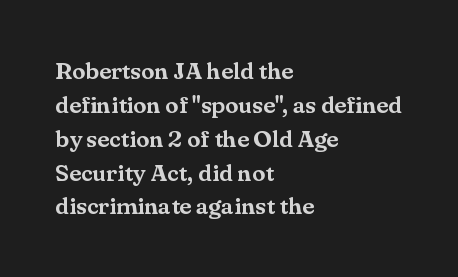
{"italic": "no", "underline": "no", "align": "left", "line_spacing": "normal", "line_spacing_ratio": 1.41, "letter_spacing": "normal", "letter_spacing_em": 0.0, "glyph_px": 24}
